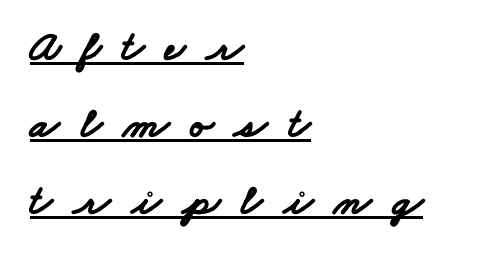
Q: Is the text bold? A: Yes.
Q: Is the typeface a serif or a sans-serif typeface? A: Sans-serif.
Q: Is the text underlined? A: Yes.
Q: How is the paragraph aligned? A: Left-aligned.
Q: Is the spacing between letters normal or unusually wide? A: Unusually wide.
Q: Width (condensed, normal, or wide)? A: Wide.
Q: Stroke contrast? A: Low.
Q: x-height? A: Small.
Q: Monospaced? A: No.
